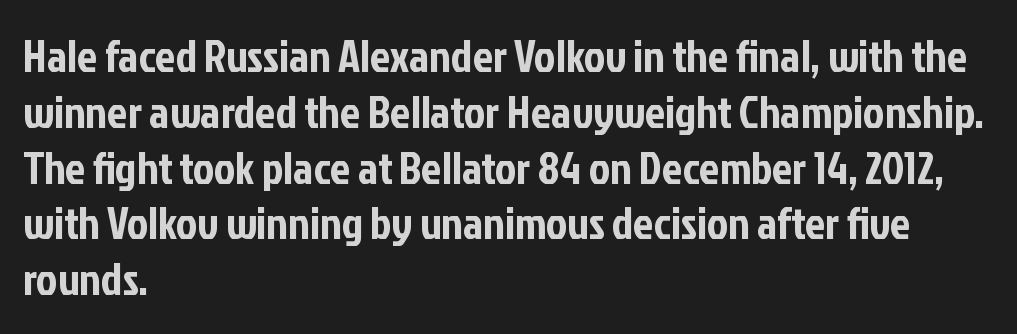
The image shows 45 px condensed sans-serif type, upright; set left-aligned, line spacing 1.24x, normal letter spacing, not underlined; low stroke contrast and a medium x-height.
